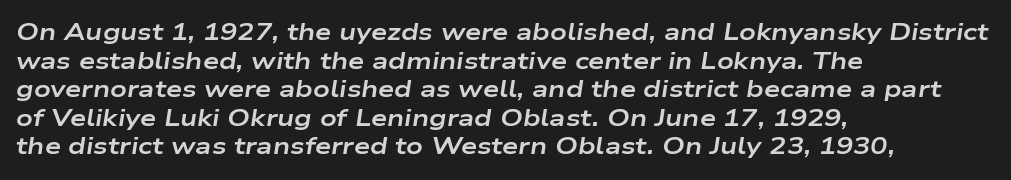
The image shows 23 px bold type, italic (leaning right); set left-aligned, line spacing 1.24x, normal letter spacing, not underlined.
